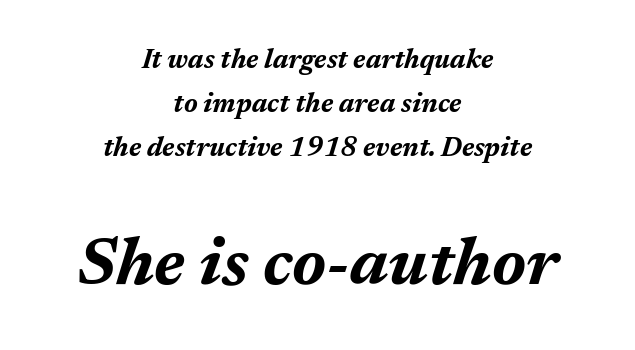
Rule under the text: the space is simply empty. Its strokes are broad and dark, the hallmark of bold type. Size contrast runs from small at the top to large at the bottom. Horizontal alignment here is central, giving a formal, balanced look. Varying glyph widths throughout — classic text-font behaviour. Each new line begins a customary step beneath the previous one.
